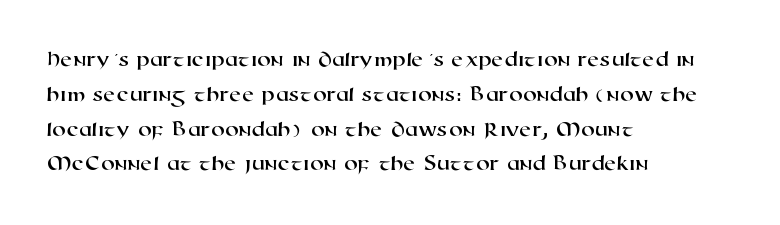
The image shows 22 px text type; set left-aligned, normal line spacing (1.58x), normal letter spacing, not underlined.
